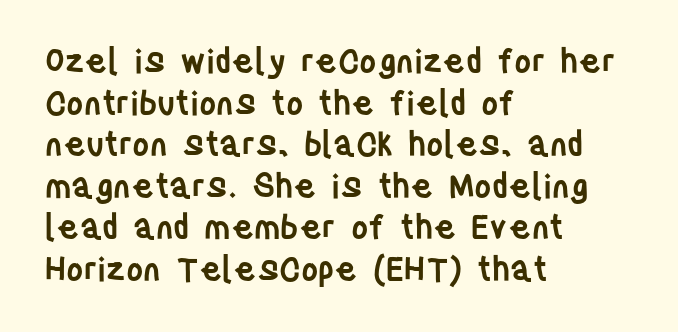
Q: Is the text bold? A: Semi-bold.
Q: Is the text italic (slanted)? A: No, it is upright.
Q: Is the typeface a serif or a sans-serif typeface? A: Sans-serif.
Q: Is the text underlined? A: No.
Q: How is the paragraph aligned? A: Left-aligned.
Q: Is the spacing between letters normal or unusually wide? A: Normal.
Q: Is the spacing between lines tight, normal or loose? A: Normal.
Q: Width (condensed, normal, or wide)? A: Condensed.
Q: Stroke contrast? A: Low.
Q: x-height? A: Large.
Q: Monospaced? A: No.
